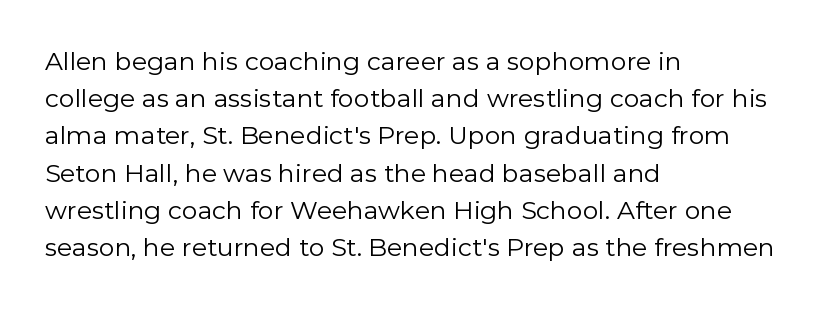
Q: Is the text bold? A: No.
Q: Is the text italic (slanted)? A: No, it is upright.
Q: Is the text underlined? A: No.
Q: How is the paragraph aligned? A: Left-aligned.
Q: Is the spacing between letters normal or unusually wide? A: Normal.
Q: Is the spacing between lines tight, normal or loose? A: Normal.
